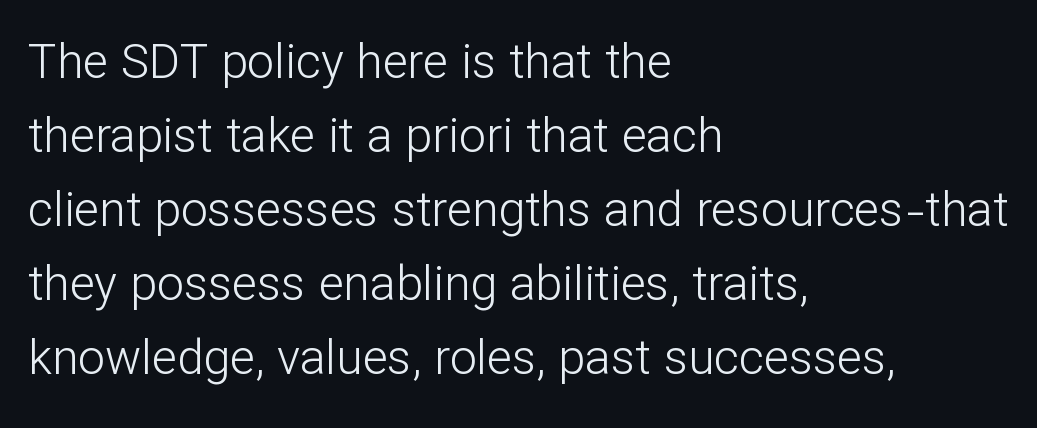
The image shows 48 px light sans-serif type, upright; set left-aligned, normal line spacing (1.54x), normal letter spacing, not underlined; low stroke contrast and a medium x-height.
